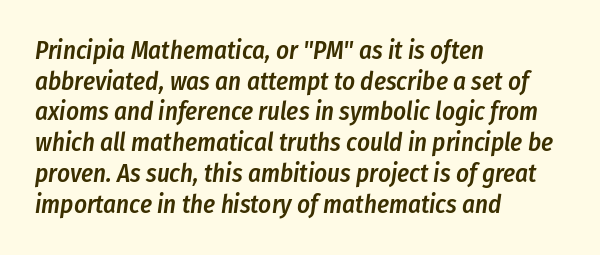
{"italic": "yes", "lean": "right", "slant_degrees": 8, "bold": "semi", "underline": "no", "align": "left", "line_spacing_ratio": 1.23, "letter_spacing": "normal", "letter_spacing_em": 0.0, "glyph_px": 25}
